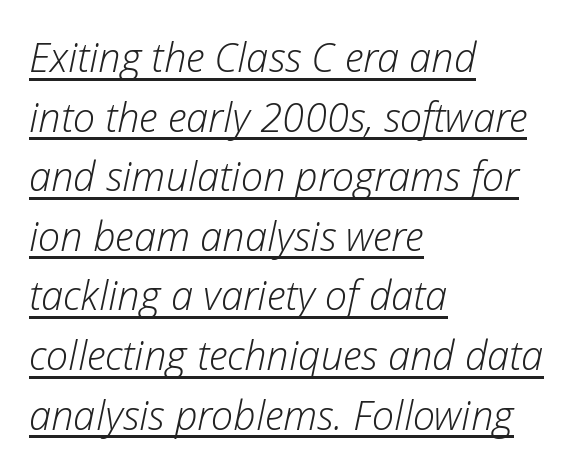
The image shows 40 px light type, italic (leaning right); set left-aligned, normal line spacing (1.49x), normal letter spacing, underlined; low stroke contrast and a medium x-height.
